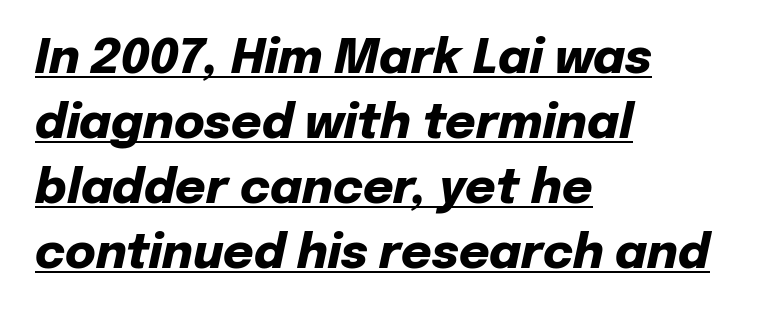
The image shows 47 px heavy type, italic (leaning right); set left-aligned, normal line spacing (1.38x), normal letter spacing, underlined; low stroke contrast and a medium x-height.
